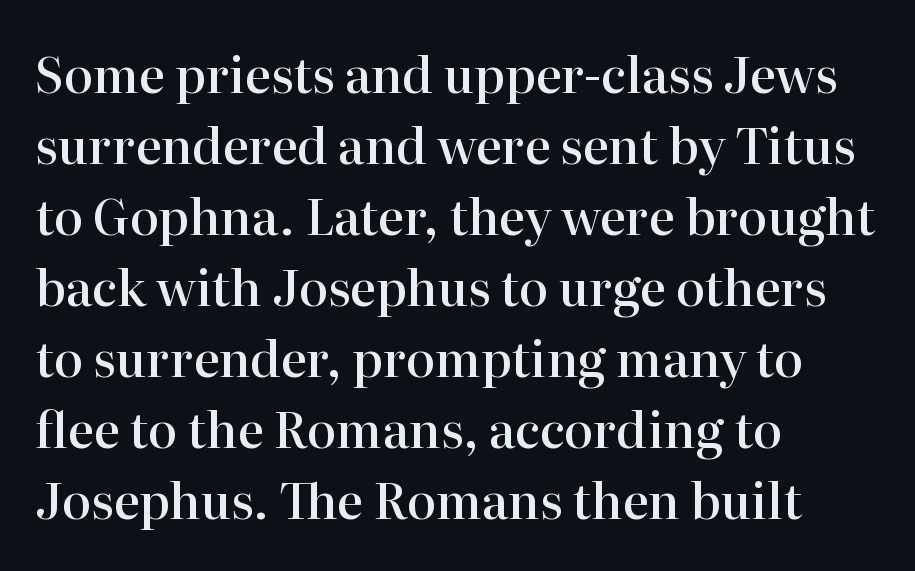
{"serif": "yes", "italic": "no", "bold": "semi", "weight": "semibold", "width": "normal", "stroke_contrast": "high", "x_height": "medium", "monospaced": "no", "underline": "no", "align": "left", "line_spacing": "normal", "line_spacing_ratio": 1.45, "letter_spacing": "normal", "letter_spacing_em": 0.0, "glyph_px": 49}
